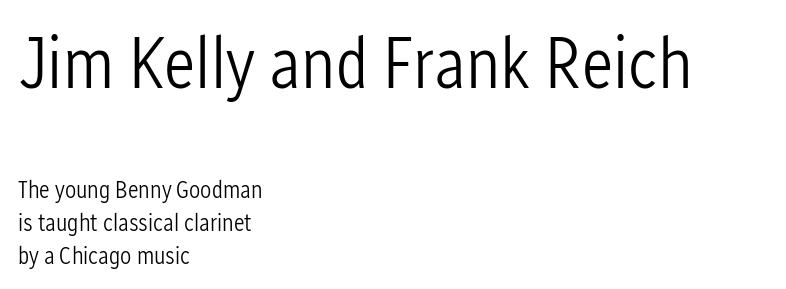
{"serif": "no", "italic": "no", "bold": "no", "weight": "light", "width": "condensed", "stroke_contrast": "low", "x_height": "medium", "monospaced": "no", "underline": "no", "align": "left", "line_spacing": "normal", "line_spacing_ratio": 1.31, "letter_spacing": "normal", "letter_spacing_em": 0.0, "larger_block": "first", "size_ratio": 2.96, "glyph_px": 74}
